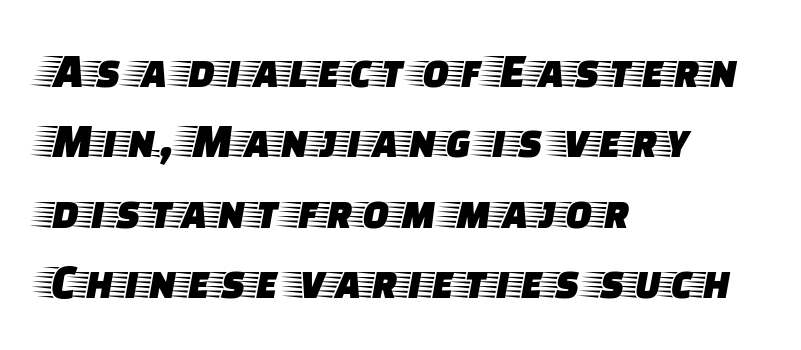
Q: Is the text italic (slanted)? A: Yes.
Q: Is the typeface a serif or a sans-serif typeface? A: Serif.
Q: Is the text underlined? A: No.
Q: How is the paragraph aligned? A: Left-aligned.
Q: Is the spacing between letters normal or unusually wide? A: Normal.
Q: Is the spacing between lines tight, normal or loose? A: Normal.
Q: Width (condensed, normal, or wide)? A: Wide.
Q: Stroke contrast? A: Low.
Q: x-height? A: Large.
Q: Monospaced? A: No.
